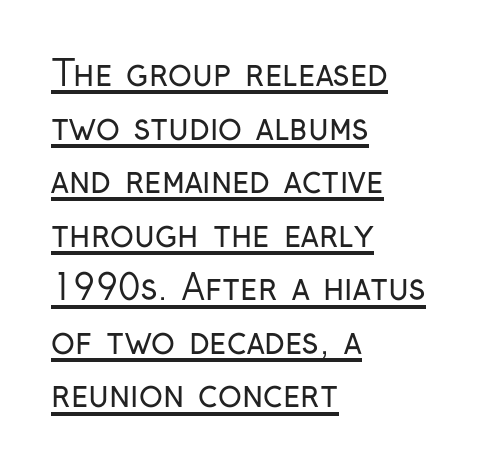
The image shows 35 px regular-weight, condensed sans-serif type, upright; set left-aligned, normal line spacing (1.53x), normal letter spacing, underlined; low stroke contrast and a medium x-height.
